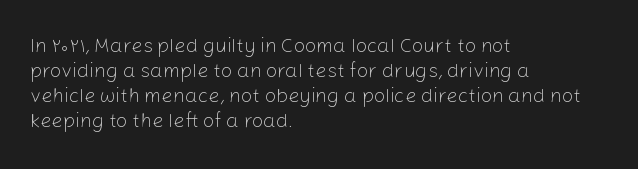
Q: Is the text bold? A: No.
Q: Is the text italic (slanted)? A: No, it is upright.
Q: Is the text underlined? A: No.
Q: How is the paragraph aligned? A: Left-aligned.
Q: Is the spacing between letters normal or unusually wide? A: Normal.
Q: Is the spacing between lines tight, normal or loose? A: Normal.
